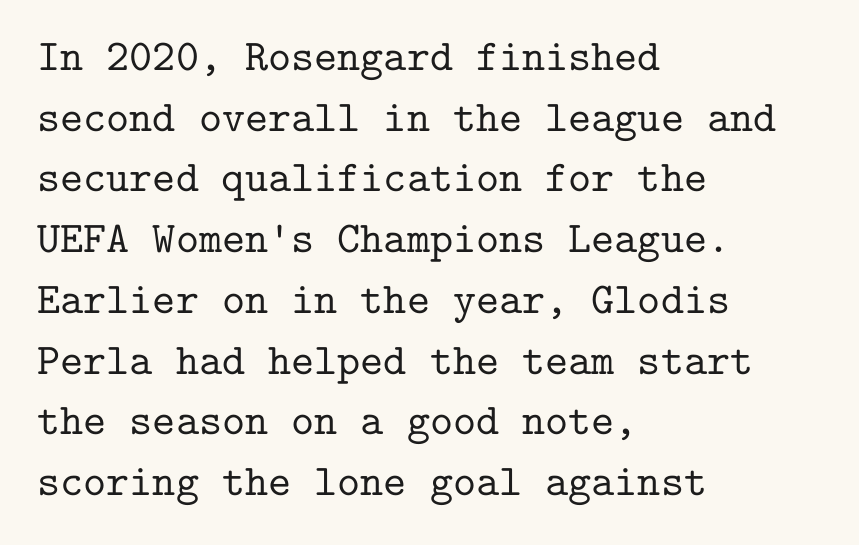
The image shows 44 px serif type, upright, monospaced; set left-aligned, normal line spacing (1.38x), normal letter spacing, not underlined; low stroke contrast and a medium x-height.
